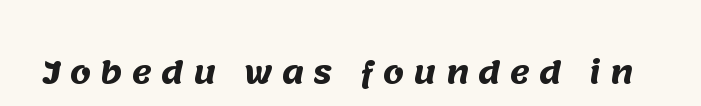
Q: Is the text bold? A: Yes.
Q: Is the typeface a serif or a sans-serif typeface? A: Sans-serif.
Q: Is the text underlined? A: No.
Q: Is the spacing between letters normal or unusually wide? A: Unusually wide.
Q: Width (condensed, normal, or wide)? A: Normal.
Q: Stroke contrast? A: Medium.
Q: x-height? A: Large.
Q: Monospaced? A: No.
